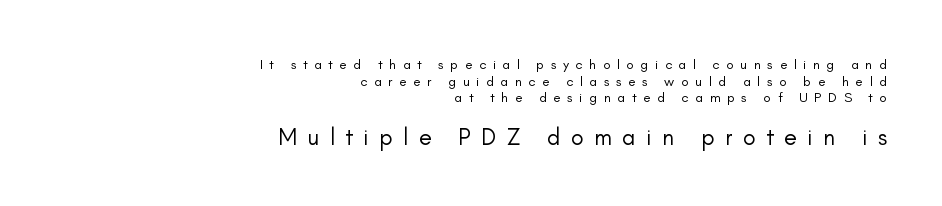
The image shows 23 px text type, upright; set right-aligned, line spacing 1.18x, unusually wide letter spacing (+0.46 em), not underlined; the second (bottom) block is 1.64x larger.
